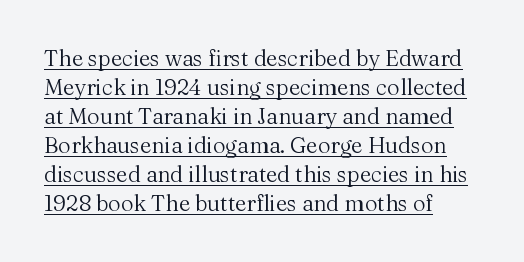
The image shows 22 px text type, upright; set left-aligned, normal line spacing (1.32x), normal letter spacing, underlined.
